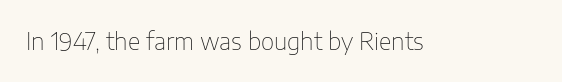
The type is set solid horizontally, with unmodified tracking. Words float on clear page, feet unadorned. A quiet, ordinary-to-light weight characterises the typeface. The type sits square on the baseline with zero lean.
